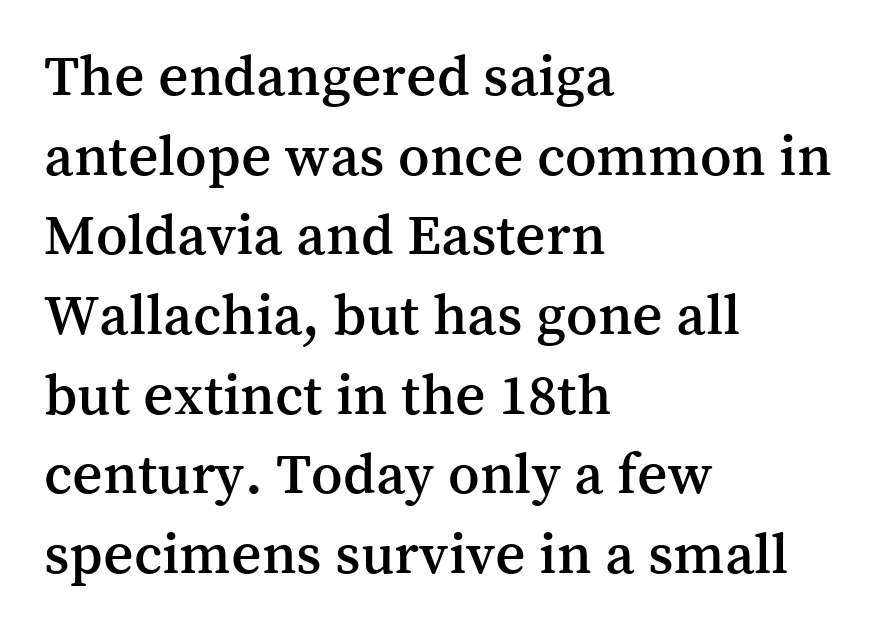
Q: Is the text italic (slanted)? A: No, it is upright.
Q: Is the typeface a serif or a sans-serif typeface? A: Serif.
Q: Is the text underlined? A: No.
Q: How is the paragraph aligned? A: Left-aligned.
Q: Is the spacing between letters normal or unusually wide? A: Normal.
Q: Is the spacing between lines tight, normal or loose? A: Normal.
Q: Width (condensed, normal, or wide)? A: Normal.
Q: Stroke contrast? A: Medium.
Q: x-height? A: Medium.
Q: Monospaced? A: No.
